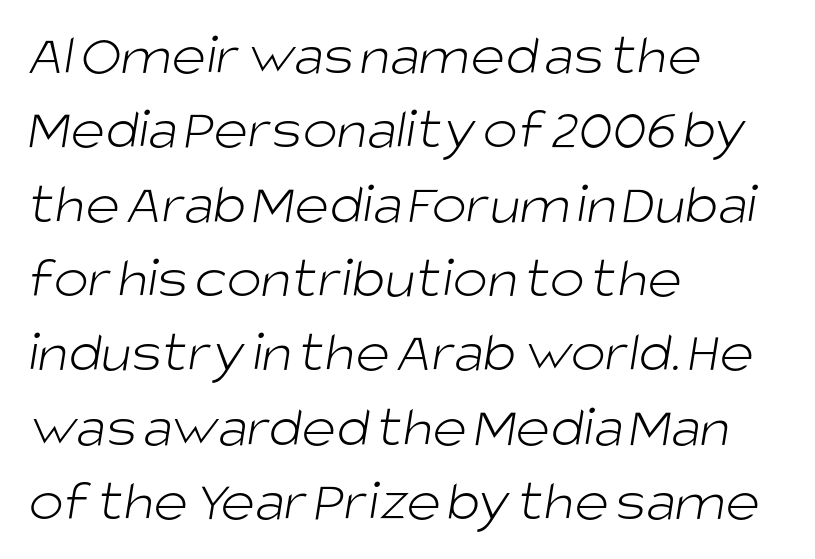
Do the characters align in a grid? No, the font is proportional. Horizontally, the lines are justified to the leading edge only. Stroke terminals: plain, sans-serif. Nothing unusual about the tracking: characters are spaced as the font intends. A bare baseline throughout the passage. This reads as an unemphasized weight, regular at the heaviest.
